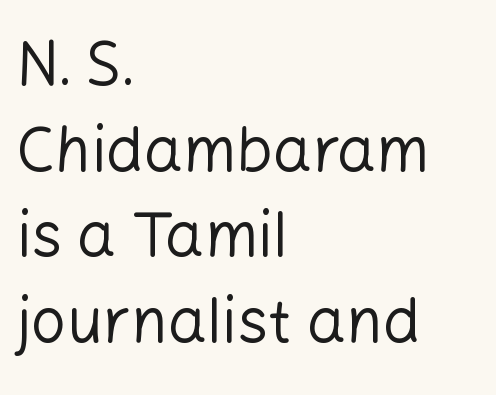
Is the letter spacing exaggerated? No — it looks like the ordinary default. Classification — sans serif. Proportional: the letters do not fall into vertical columns. The rows are spaced the way most documents space them. Is there any slant? The stems are plumb.
